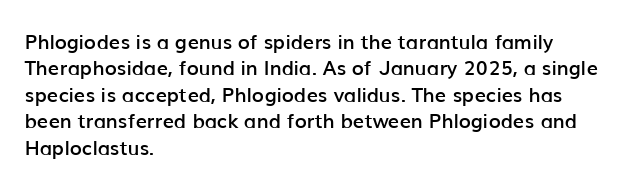
Beneath every word, the page is bare. Upright lettering throughout. Teacher's note: observe the even left margin — that is flush-left alignment. Caption: standard tracking, unaltered. A fair bit of extra ink — the face is semibold, not bold.
